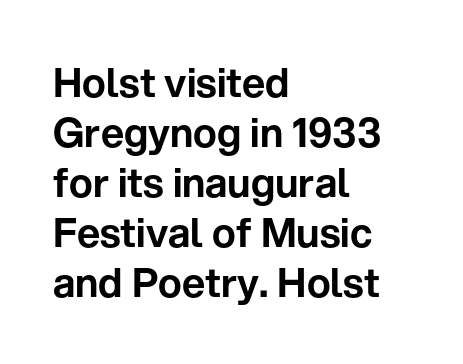
The image shows 40 px sans-serif type, upright; set left-aligned, normal line spacing (1.25x), normal letter spacing, not underlined; low stroke contrast and a medium x-height.
